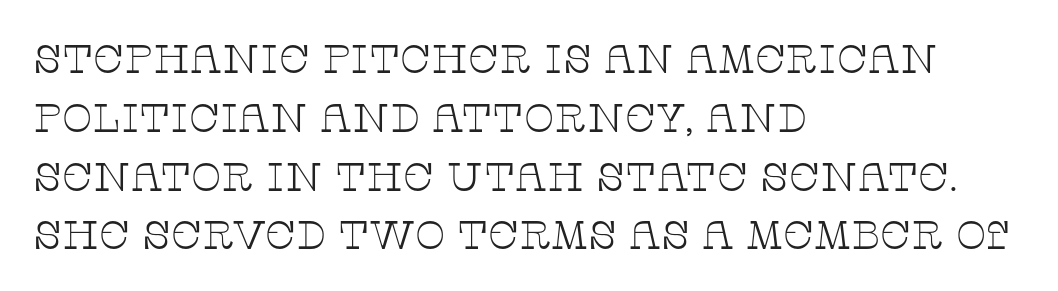
{"serif": "yes", "italic": "no", "bold": "no", "weight": "thin", "width": "wide", "stroke_contrast": "low", "x_height": "large", "monospaced": "no", "underline": "no", "align": "left", "line_spacing": "normal", "line_spacing_ratio": 1.47, "letter_spacing": "normal", "letter_spacing_em": 0.0, "glyph_px": 40}
